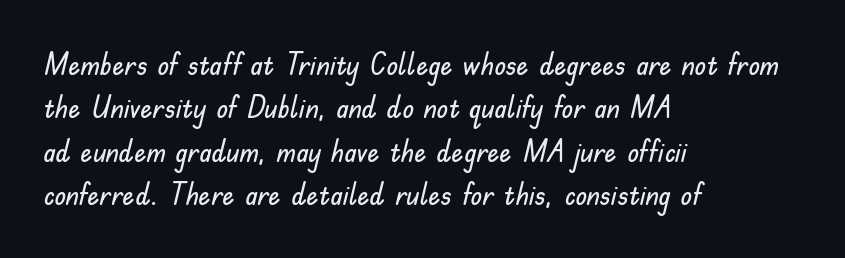
Q: Is the text italic (slanted)? A: Yes.
Q: Is the typeface a serif or a sans-serif typeface? A: Sans-serif.
Q: Is the text underlined? A: No.
Q: How is the paragraph aligned? A: Left-aligned.
Q: Is the spacing between letters normal or unusually wide? A: Normal.
Q: Is the spacing between lines tight, normal or loose? A: Normal.
Q: Width (condensed, normal, or wide)? A: Normal.
Q: Stroke contrast? A: Low.
Q: x-height? A: Small.
Q: Monospaced? A: No.
